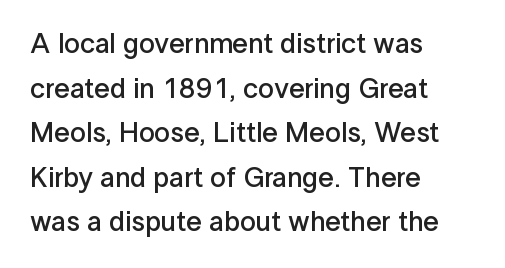
Proportional: the letters do not fall into vertical columns. The letters carry no serifs — their stems end cleanly without finishing strokes. The area under the type is left untouched. When letters stand straight like this, we call the style roman or upright. Caption: multi-line text, flush left, ragged right.
